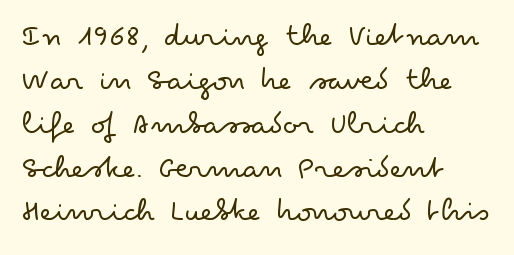
Q: Is the text bold? A: No.
Q: Is the text italic (slanted)? A: No, it is upright.
Q: Is the typeface a serif or a sans-serif typeface? A: Sans-serif.
Q: Is the text underlined? A: No.
Q: How is the paragraph aligned? A: Left-aligned.
Q: Is the spacing between letters normal or unusually wide? A: Normal.
Q: Is the spacing between lines tight, normal or loose? A: Normal.
Q: Width (condensed, normal, or wide)? A: Wide.
Q: Stroke contrast? A: Low.
Q: x-height? A: Small.
Q: Monospaced? A: No.
